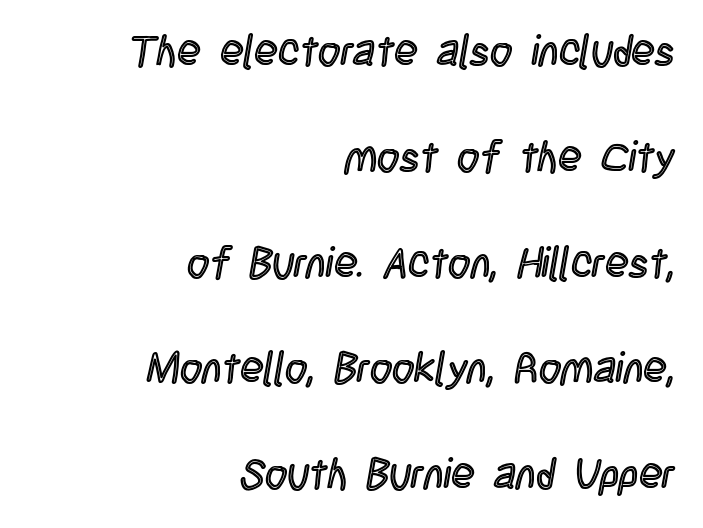
Note the varied advance widths — an 'i' is clearly narrower than an 'm'. Glyph-to-glyph distance matches everyday printed text. Loosely led — the rows are spread out. The lines are quadded right. No word sits above an underline.
